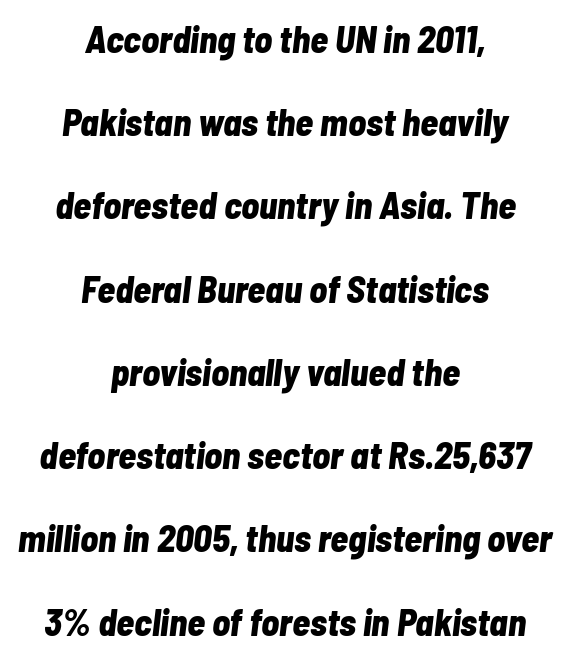
{"italic": "yes", "lean": "right", "slant_degrees": 7, "bold": "yes", "weight": "bold", "width": "condensed", "stroke_contrast": "low", "x_height": "medium", "monospaced": "no", "underline": "no", "align": "center", "line_spacing": "loose", "line_spacing_ratio": 2.25, "letter_spacing": "normal", "letter_spacing_em": 0.0, "glyph_px": 37}
